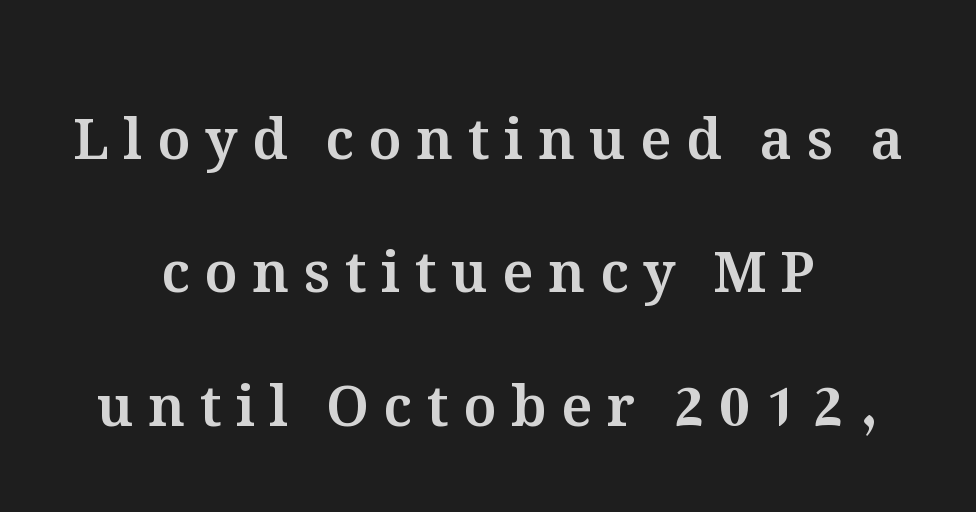
{"italic": "no", "width": "normal", "stroke_contrast": "medium", "x_height": "medium", "monospaced": "no", "underline": "no", "align": "center", "line_spacing": "loose", "line_spacing_ratio": 2.38, "letter_spacing": "wide", "letter_spacing_em": 0.26, "glyph_px": 56}
